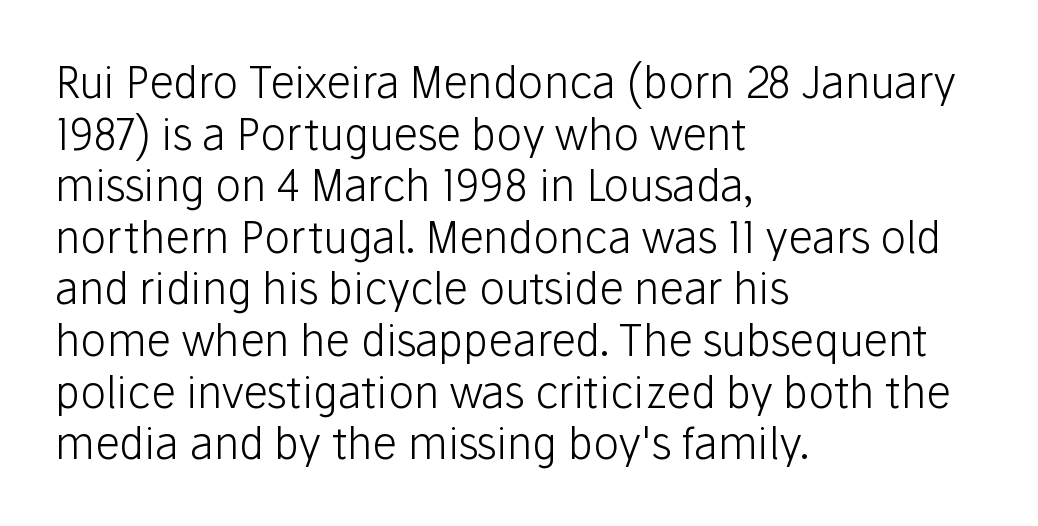
Q: Is the text bold? A: No.
Q: Is the text italic (slanted)? A: No, it is upright.
Q: Is the typeface a serif or a sans-serif typeface? A: Sans-serif.
Q: Is the text underlined? A: No.
Q: How is the paragraph aligned? A: Left-aligned.
Q: Is the spacing between letters normal or unusually wide? A: Normal.
Q: Width (condensed, normal, or wide)? A: Normal.
Q: Stroke contrast? A: Low.
Q: x-height? A: Medium.
Q: Monospaced? A: No.
